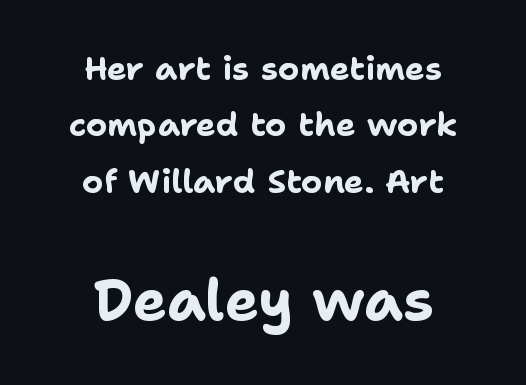
Each letter's strokes conclude bluntly, with no projecting serifs. Reading top to bottom, the characters get bigger at the block break. Every stem runs plumb, perpendicular to the baseline. I'd describe the lettering as bold — thick and assertive.
